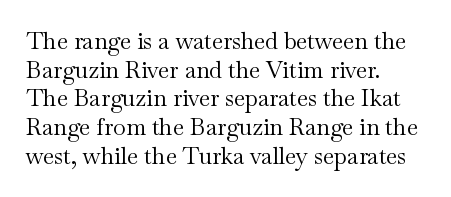
The image shows 23 px text type, upright; set left-aligned, normal line spacing (1.25x), normal letter spacing, not underlined.
